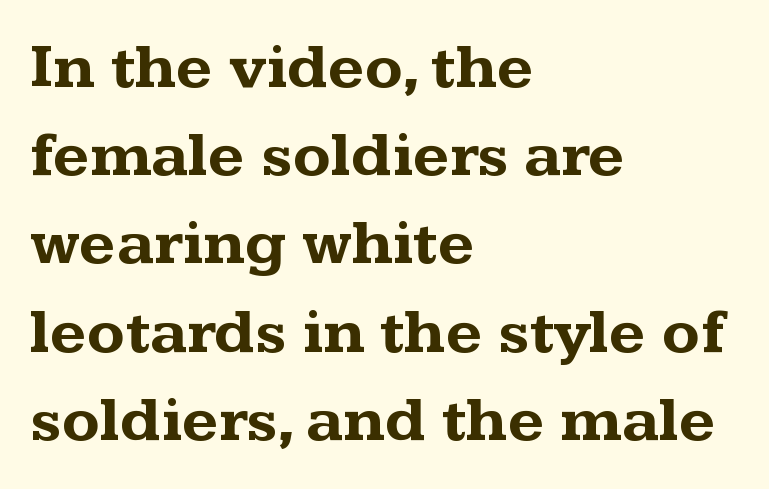
Q: Is the text bold? A: Yes.
Q: Is the text italic (slanted)? A: No, it is upright.
Q: Is the typeface a serif or a sans-serif typeface? A: Serif.
Q: Is the text underlined? A: No.
Q: How is the paragraph aligned? A: Left-aligned.
Q: Is the spacing between letters normal or unusually wide? A: Normal.
Q: Is the spacing between lines tight, normal or loose? A: Normal.
Q: Width (condensed, normal, or wide)? A: Wide.
Q: Stroke contrast? A: Medium.
Q: x-height? A: Medium.
Q: Monospaced? A: No.
